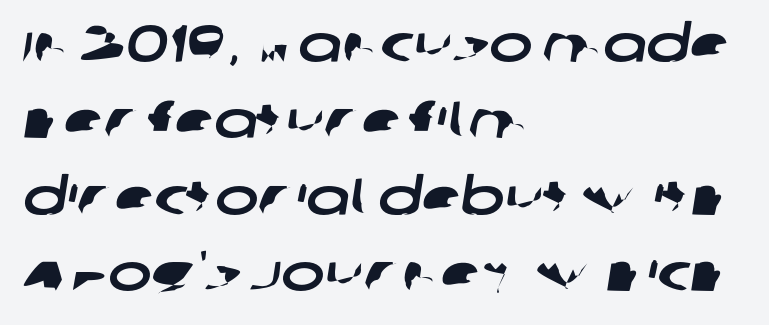
The glyphs are unaccompanied by any horizontal stroke below them. These lines stack with their left ends in a neat column. Proportional: the letters do not fall into vertical columns. These lines keep a tight, regular rhythm from letter to letter. Are there feet on the stems? There aren't — it's a sans. The vertical gap from one line to the next is medium.
